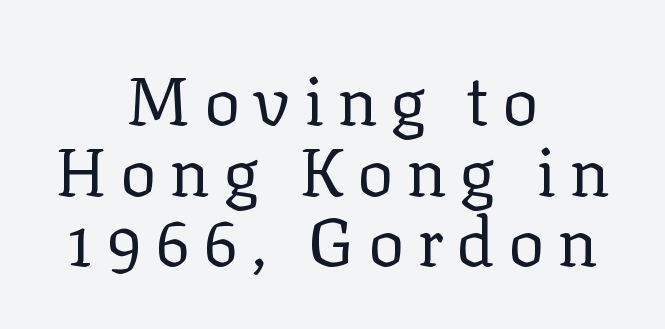
The image shows 68 px regular-weight serif type, upright; set centered, tight line spacing (1.04x), not underlined; low stroke contrast and a medium x-height.
